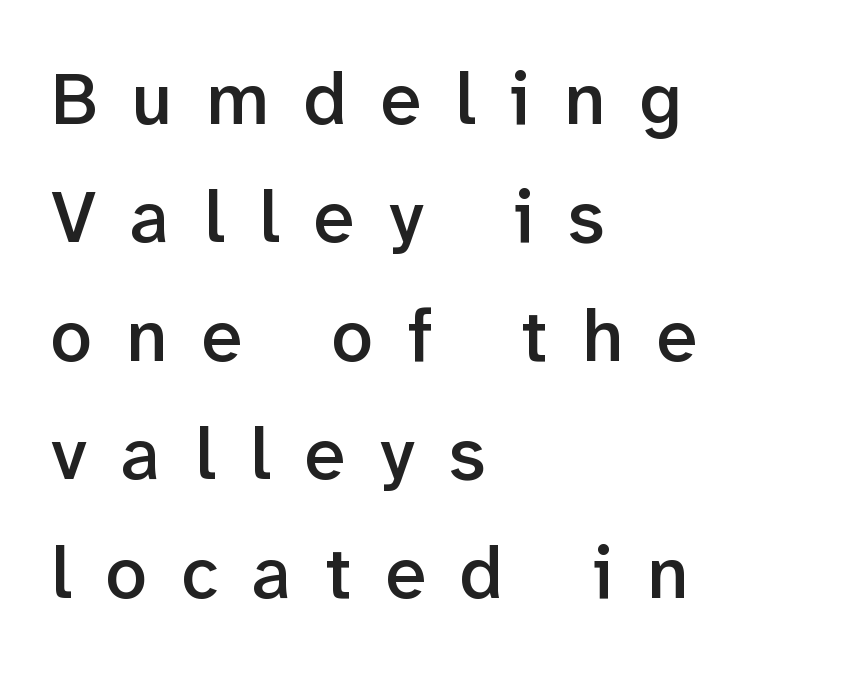
The image shows 74 px semibold sans-serif type, upright; set left-aligned, normal line spacing (1.6x), unusually wide letter spacing (+0.46 em), not underlined; low stroke contrast and a medium x-height.
